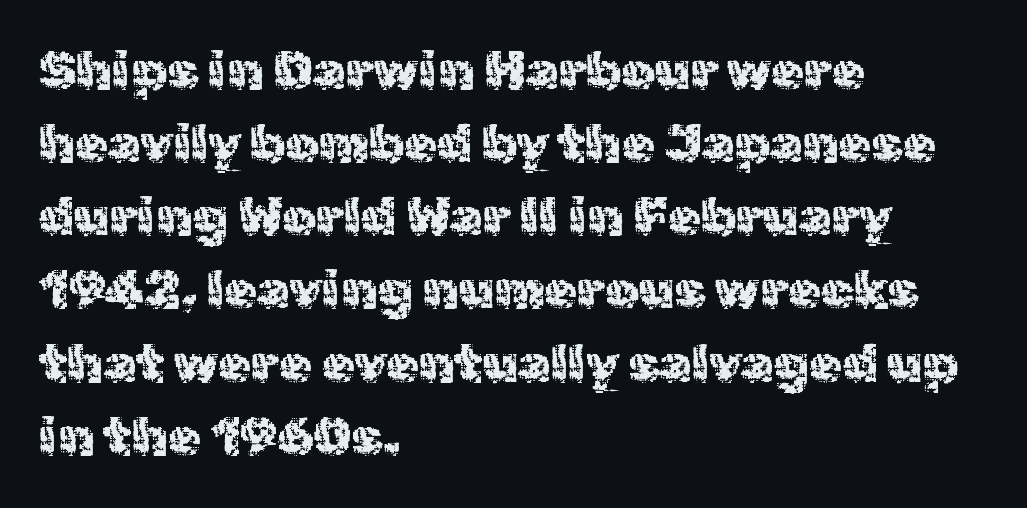
{"serif": "no", "italic": "no", "bold": "no", "weight": "regular", "width": "normal", "x_height": "medium", "monospaced": "no", "underline": "no", "align": "left", "line_spacing": "normal", "line_spacing_ratio": 1.38, "letter_spacing": "normal", "letter_spacing_em": 0.0, "glyph_px": 53}
